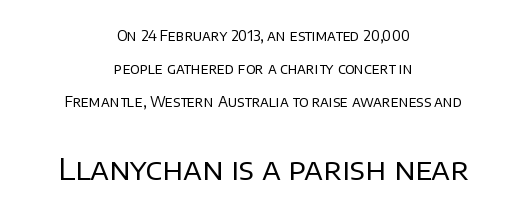
{"serif": "no", "italic": "no", "bold": "no", "weight": "regular", "width": "normal", "stroke_contrast": "low", "x_height": "large", "monospaced": "no", "underline": "no", "align": "center", "line_spacing": "loose", "line_spacing_ratio": 2.36, "letter_spacing": "normal", "letter_spacing_em": 0.0, "larger_block": "second", "size_ratio": 2.14, "glyph_px": 30}
